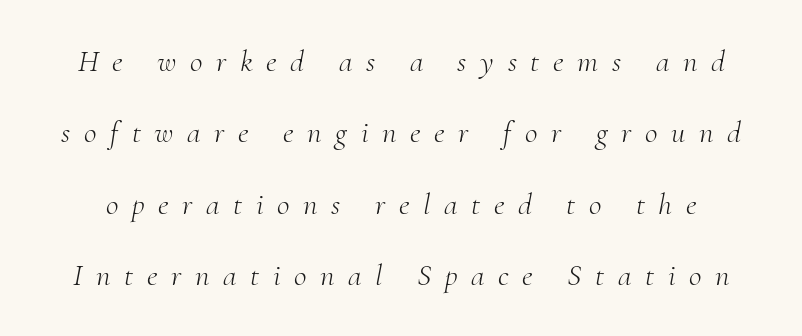
The image shows 31 px light serif type, italic (leaning right); set loose line spacing (2.3x), unusually wide letter spacing (+0.44 em), not underlined; medium stroke contrast and a small x-height.
